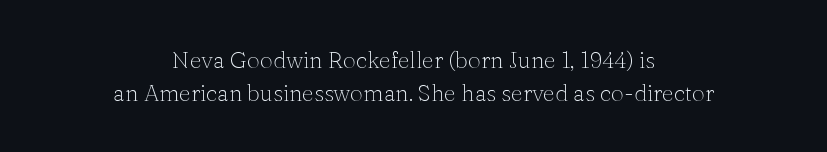
Compared with typical body copy, the letter spacing here is the same. The weight tops out at a normal text grade. Vertical strokes here are truly vertical. The foot of each line stays bare and open. Short and long lines alike share a common midpoint.
